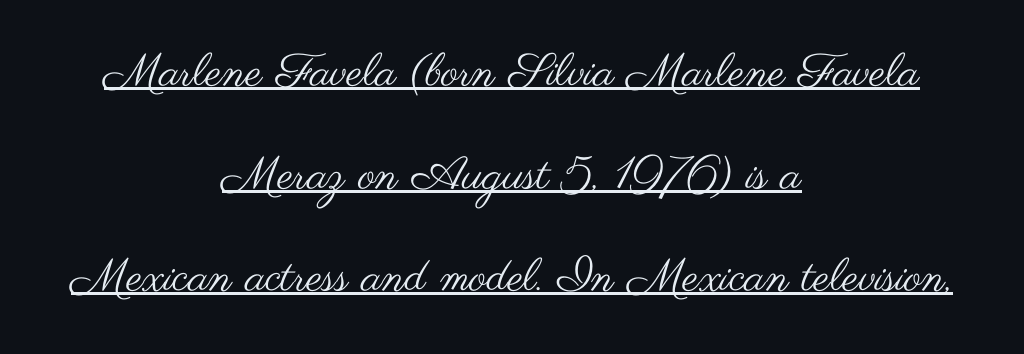
The image shows 46 px regular-weight, wide sans-serif type; set centered, loose line spacing (2.23x), normal letter spacing, underlined; medium stroke contrast and a small x-height.
